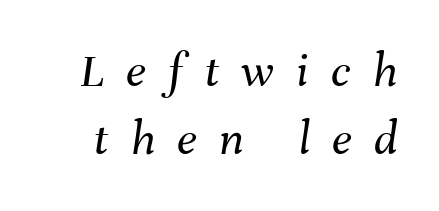
{"italic": "yes", "lean": "right", "slant_degrees": 8, "bold": "no", "weight": "regular", "width": "normal", "stroke_contrast": "medium", "x_height": "medium", "monospaced": "no", "underline": "no", "line_spacing": "normal", "line_spacing_ratio": 1.39, "letter_spacing": "wide", "letter_spacing_em": 0.45, "glyph_px": 49}
